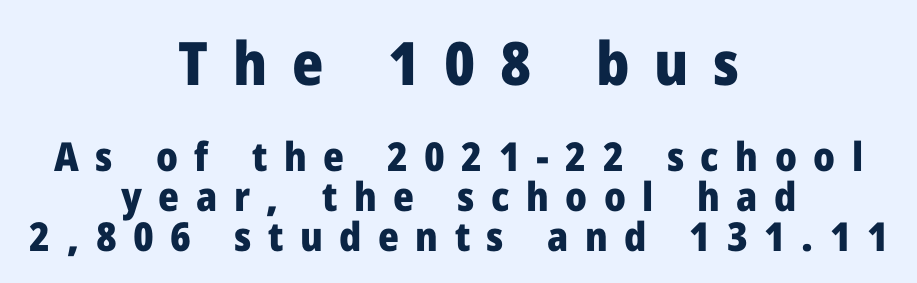
A typesetter would call this proportional, since set widths differ per character. Visually, the top section dominates because its glyphs are scaled up. Regarding serifs, this sample does without them. Thick stems and heavy bowls — unmistakably bold.
